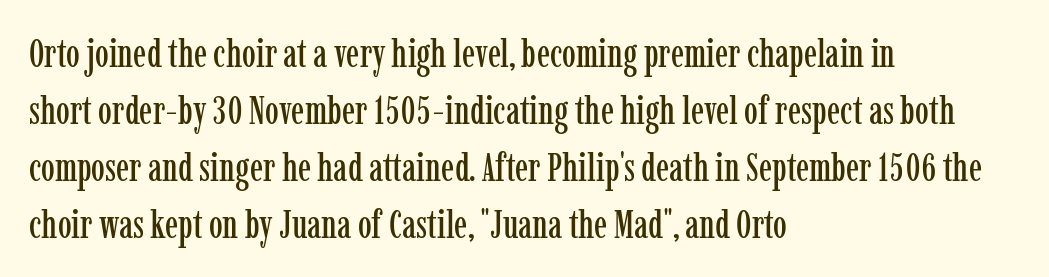
The image shows 39 px condensed serif type, upright; set left-aligned, normal line spacing (1.46x), normal letter spacing, not underlined; low stroke contrast and a medium x-height.
